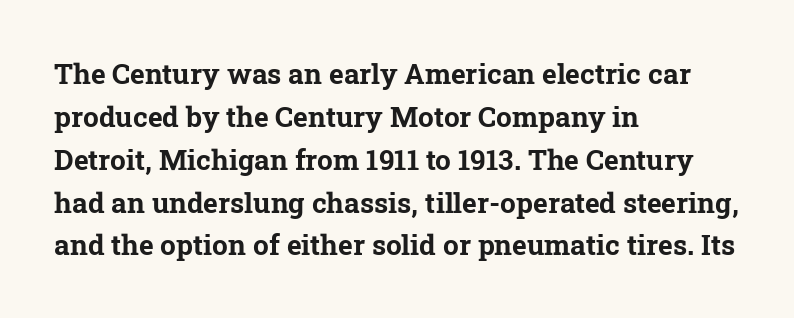
{"serif": "yes", "bold": "yes", "weight": "bold", "width": "normal", "stroke_contrast": "low", "x_height": "medium", "monospaced": "no", "underline": "no", "align": "left", "line_spacing": "normal", "line_spacing_ratio": 1.53, "letter_spacing": "normal", "letter_spacing_em": 0.0, "glyph_px": 28}
